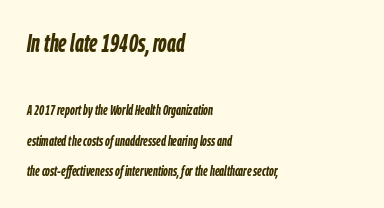
Q: Is the text bold? A: Yes.
Q: Is the text italic (slanted)? A: Yes, it leans right by about 9 degrees.
Q: Is the text underlined? A: No.
Q: How is the paragraph aligned? A: Left-aligned.
Q: Is the spacing between letters normal or unusually wide? A: Normal.
Q: Is the spacing between lines tight, normal or loose? A: Loose.
Q: Which block of text is set in a larger size, the first (top) or the second (bottom)? A: The first (top) one.
